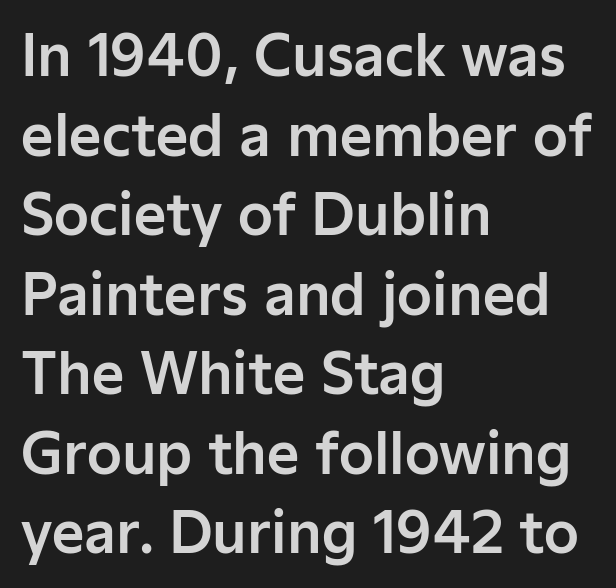
{"serif": "no", "italic": "no", "width": "normal", "stroke_contrast": "low", "x_height": "medium", "monospaced": "no", "underline": "no", "align": "left", "line_spacing": "normal", "line_spacing_ratio": 1.42, "letter_spacing": "normal", "letter_spacing_em": 0.0, "glyph_px": 56}
